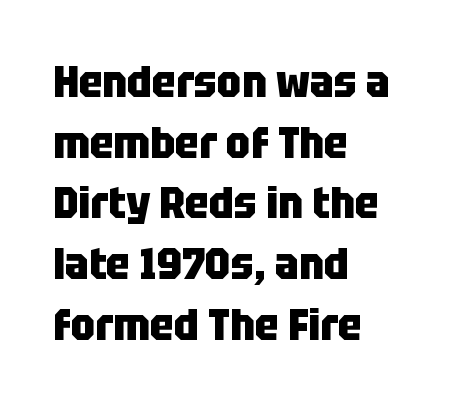
These lines keep a tight, regular rhythm from letter to letter. The string is rendered with underlining switched off. A roman cut, with each character standing at attention. Which margin do the lines hug? The left one — the right edge is uneven. The rendering uses a moderate line-height, typical for paragraphs. Grotesque or geometric, the face here clearly has no serifs.
